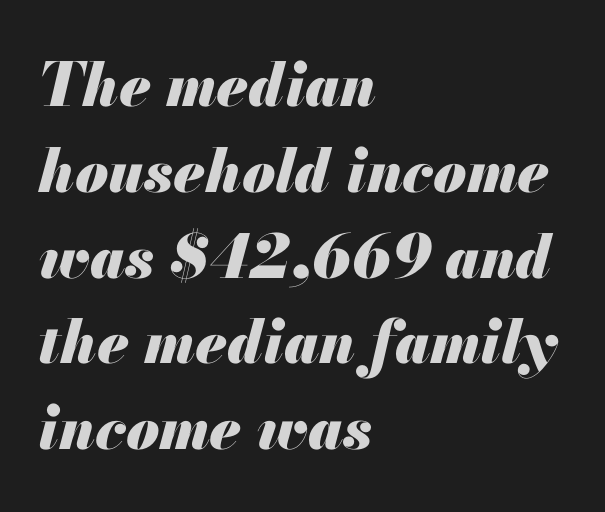
Q: Is the text bold? A: Yes.
Q: Is the text italic (slanted)? A: Yes, it leans right by about 13 degrees.
Q: Is the text underlined? A: No.
Q: How is the paragraph aligned? A: Left-aligned.
Q: Is the spacing between letters normal or unusually wide? A: Normal.
Q: Is the spacing between lines tight, normal or loose? A: Normal.
Q: Width (condensed, normal, or wide)? A: Normal.
Q: Stroke contrast? A: Medium.
Q: x-height? A: Small.
Q: Monospaced? A: No.
